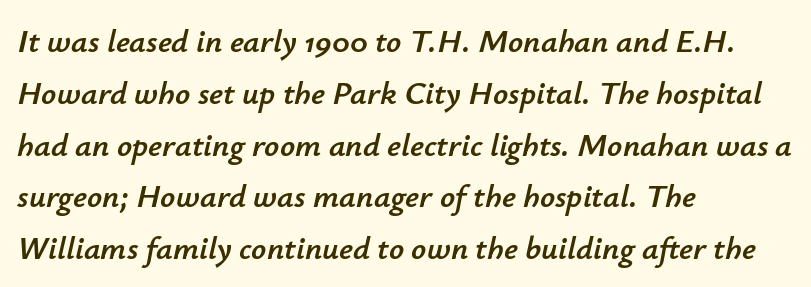
{"italic": "yes", "lean": "right", "slant_degrees": 12, "width": "normal", "stroke_contrast": "low", "x_height": "small", "monospaced": "no", "underline": "no", "align": "left", "line_spacing": "normal", "line_spacing_ratio": 1.57, "letter_spacing": "normal", "letter_spacing_em": 0.0, "glyph_px": 33}
